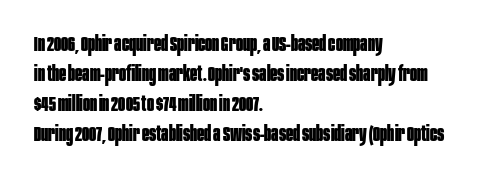
Q: Is the text bold? A: Yes.
Q: Is the text italic (slanted)? A: No, it is upright.
Q: Is the text underlined? A: No.
Q: How is the paragraph aligned? A: Left-aligned.
Q: Is the spacing between letters normal or unusually wide? A: Normal.
Q: Is the spacing between lines tight, normal or loose? A: Normal.
